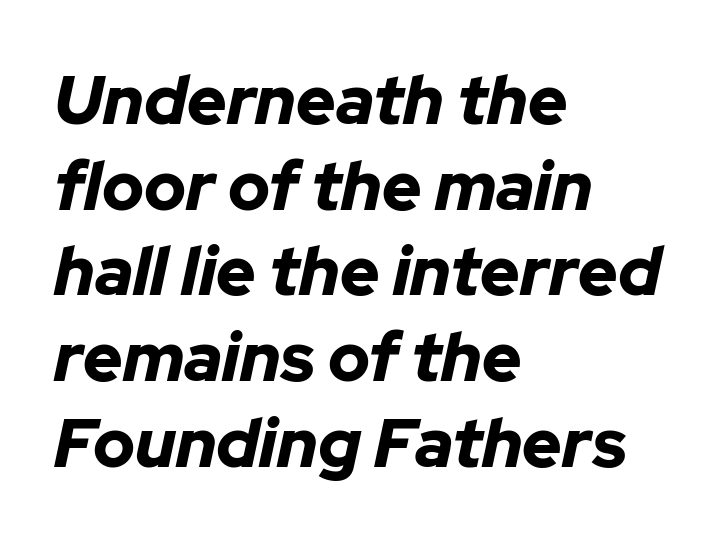
Q: Is the text bold? A: Yes.
Q: Is the text italic (slanted)? A: Yes, it leans right by about 12 degrees.
Q: Is the text underlined? A: No.
Q: How is the paragraph aligned? A: Left-aligned.
Q: Is the spacing between letters normal or unusually wide? A: Normal.
Q: Is the spacing between lines tight, normal or loose? A: Normal.
Q: Width (condensed, normal, or wide)? A: Normal.
Q: Stroke contrast? A: Low.
Q: x-height? A: Medium.
Q: Monospaced? A: No.
